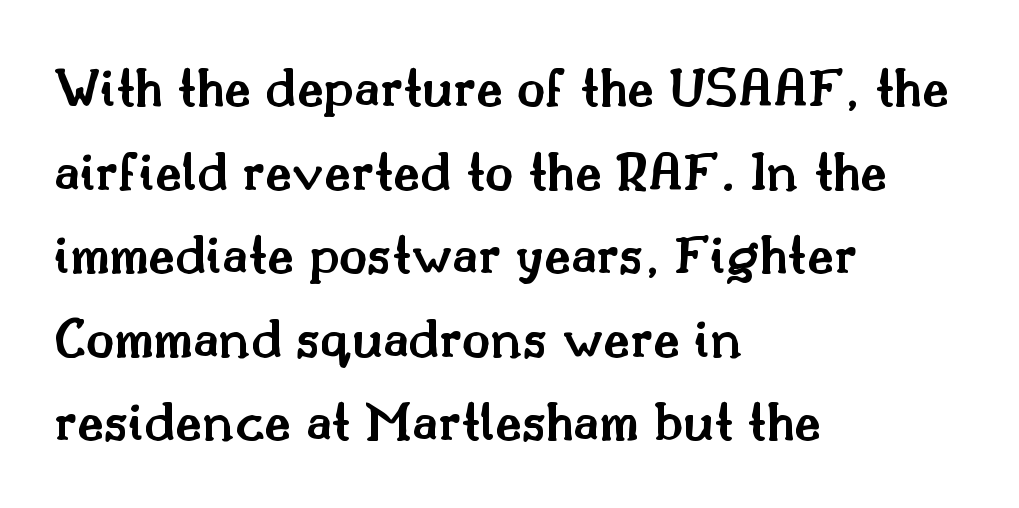
Q: Is the text bold? A: Semi-bold.
Q: Is the text italic (slanted)? A: No, it is upright.
Q: Is the typeface a serif or a sans-serif typeface? A: Serif.
Q: Is the text underlined? A: No.
Q: How is the paragraph aligned? A: Left-aligned.
Q: Is the spacing between letters normal or unusually wide? A: Normal.
Q: Is the spacing between lines tight, normal or loose? A: Normal.
Q: Width (condensed, normal, or wide)? A: Normal.
Q: Stroke contrast? A: Medium.
Q: x-height? A: Small.
Q: Monospaced? A: No.
